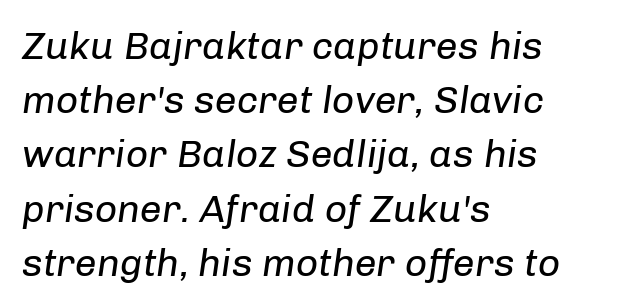
{"italic": "yes", "lean": "right", "slant_degrees": 8, "bold": "no", "weight": "regular", "width": "normal", "stroke_contrast": "low", "x_height": "medium", "monospaced": "no", "underline": "no", "align": "left", "line_spacing": "normal", "line_spacing_ratio": 1.39, "letter_spacing": "normal", "letter_spacing_em": 0.0, "glyph_px": 39}
